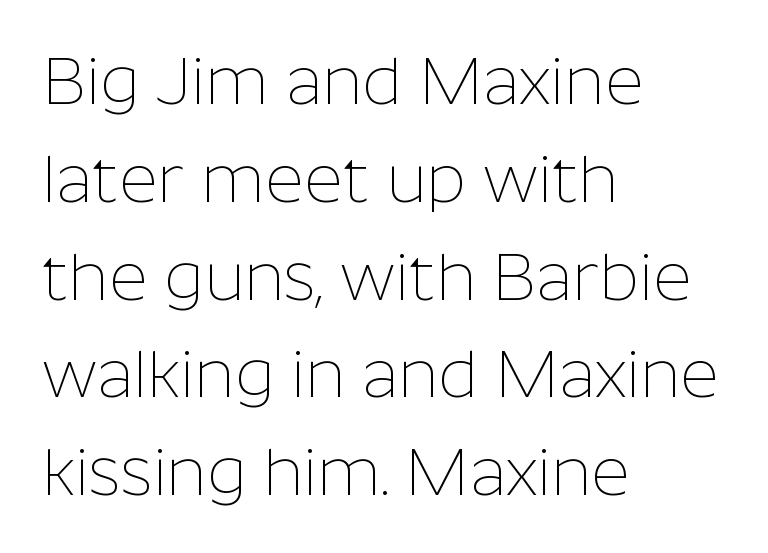
The image shows 67 px thin sans-serif type, upright; set left-aligned, normal line spacing (1.46x), normal letter spacing, not underlined; low stroke contrast and a medium x-height.
